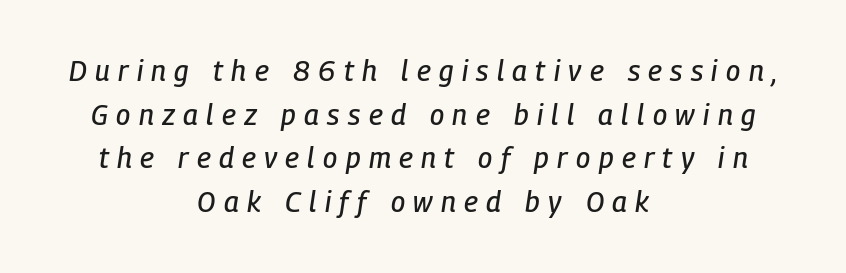
A bare baseline throughout the passage. Someone cranked the tracking dial way up on this one. The passage shown is typed in a proportional face where columns would drift. Vertical spacing — default.
